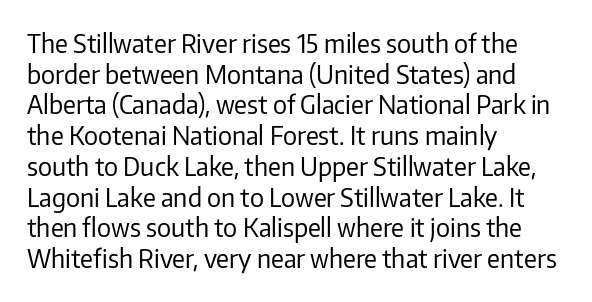
The image shows 25 px text type, upright; set left-aligned, line spacing 1.23x, normal letter spacing, not underlined.
